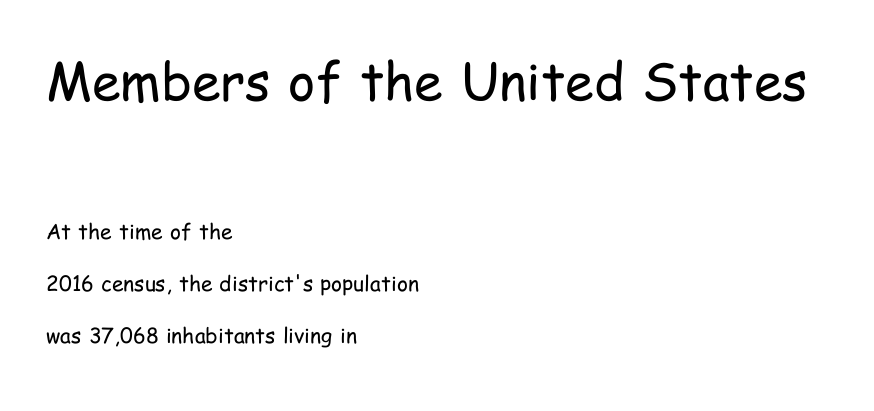
Q: Is the text bold? A: No.
Q: Is the text italic (slanted)? A: No, it is upright.
Q: Is the typeface a serif or a sans-serif typeface? A: Sans-serif.
Q: Is the text underlined? A: No.
Q: How is the paragraph aligned? A: Left-aligned.
Q: Is the spacing between letters normal or unusually wide? A: Normal.
Q: Is the spacing between lines tight, normal or loose? A: Loose.
Q: Which block of text is set in a larger size, the first (top) or the second (bottom)? A: The first (top) one.
Q: Width (condensed, normal, or wide)? A: Condensed.
Q: Stroke contrast? A: Low.
Q: x-height? A: Medium.
Q: Monospaced? A: No.
